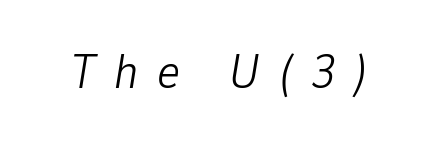
{"italic": "yes", "lean": "right", "slant_degrees": 9, "bold": "no", "weight": "light", "width": "condensed", "stroke_contrast": "low", "x_height": "medium", "monospaced": "no", "underline": "no", "letter_spacing": "wide", "letter_spacing_em": 0.39, "glyph_px": 49}
